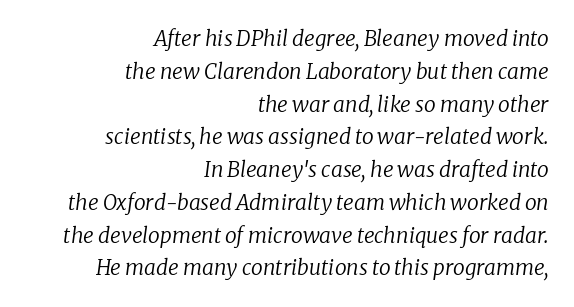
{"italic": "yes", "lean": "right", "slant_degrees": 8, "bold": "no", "underline": "no", "align": "right", "line_spacing": "normal", "line_spacing_ratio": 1.56, "letter_spacing": "normal", "letter_spacing_em": 0.0, "glyph_px": 21}
